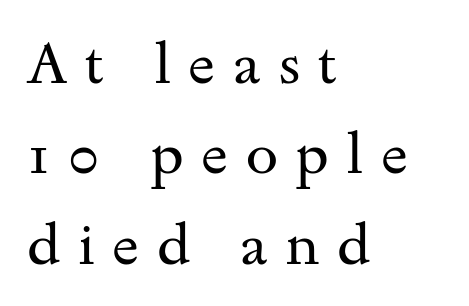
{"serif": "yes", "italic": "no", "bold": "no", "weight": "regular", "width": "wide", "stroke_contrast": "medium", "x_height": "small", "monospaced": "no", "underline": "no", "align": "left", "line_spacing": "normal", "line_spacing_ratio": 1.56, "letter_spacing": "wide", "letter_spacing_em": 0.3, "glyph_px": 58}
